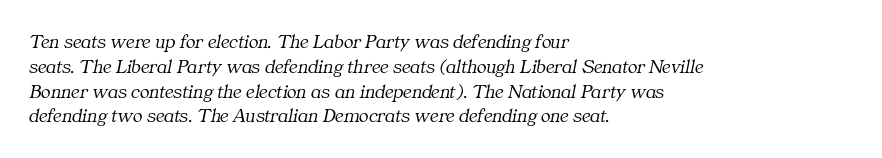
{"italic": "yes", "lean": "right", "slant_degrees": 11, "bold": "no", "underline": "no", "align": "left", "line_spacing_ratio": 1.24, "letter_spacing": "normal", "letter_spacing_em": 0.0, "glyph_px": 20}
